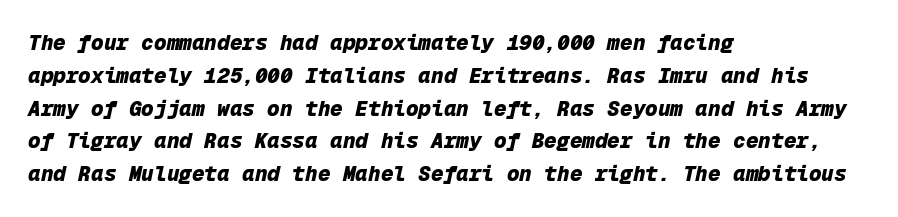
Q: Is the text bold? A: Yes.
Q: Is the text italic (slanted)? A: Yes, it leans right by about 12 degrees.
Q: Is the text underlined? A: No.
Q: How is the paragraph aligned? A: Left-aligned.
Q: Is the spacing between letters normal or unusually wide? A: Normal.
Q: Is the spacing between lines tight, normal or loose? A: Normal.
